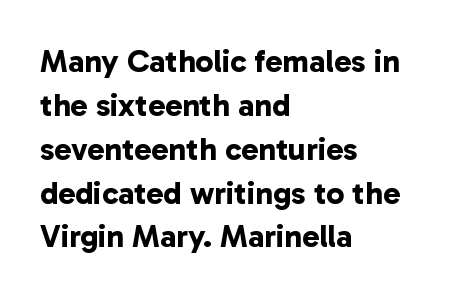
Character widths vary here, with narrow letters taking less room than wide ones. Quick note: underline off. Short and long lines alike share a common starting point at left. Does the type have serifs? No, each stem ends abruptly. Nobody touched the tracking dial on this one. Vertical spacing — default.
